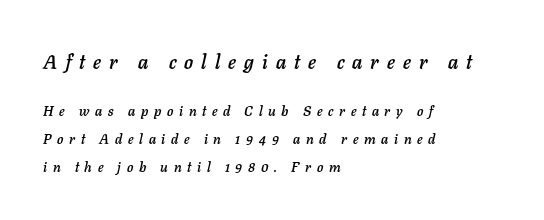
The rendering anchors every line to the left-hand side. Here the glyphs are tracked loosely, breaking word shapes into spaced letters. Italic: yes, the glyphs are oblique. Descender tails drop into unmarked territory. You could fit nearly another row in the gap between these rows. Top chunk: large. Bottom chunk: small.
